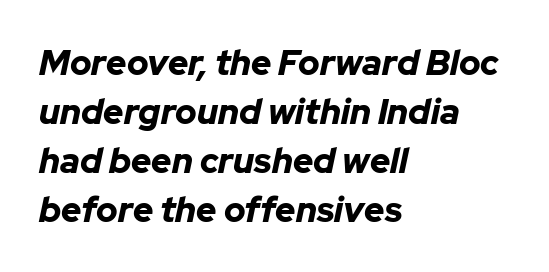
{"italic": "yes", "lean": "right", "slant_degrees": 12, "bold": "yes", "weight": "bold", "width": "normal", "stroke_contrast": "low", "x_height": "medium", "monospaced": "no", "underline": "no", "align": "left", "line_spacing": "normal", "line_spacing_ratio": 1.4, "letter_spacing": "normal", "letter_spacing_em": 0.0, "glyph_px": 35}
